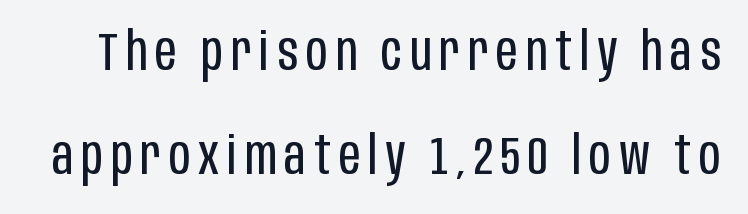
Any mark beneath the type? The region is blank. In terms of letterform style, serifs are entirely absent. Notice how the stems are strictly vertical — no italics here. The typeface has the unassuming heft of standard copy or less. What's the leading like? Stretched, with rows far apart. The rendering uses natural spacing where letterforms have individual widths.
